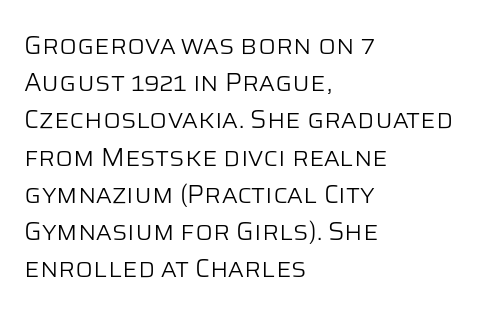
Q: Is the text bold? A: No.
Q: Is the text italic (slanted)? A: No, it is upright.
Q: Is the text underlined? A: No.
Q: How is the paragraph aligned? A: Left-aligned.
Q: Is the spacing between letters normal or unusually wide? A: Normal.
Q: Is the spacing between lines tight, normal or loose? A: Normal.
